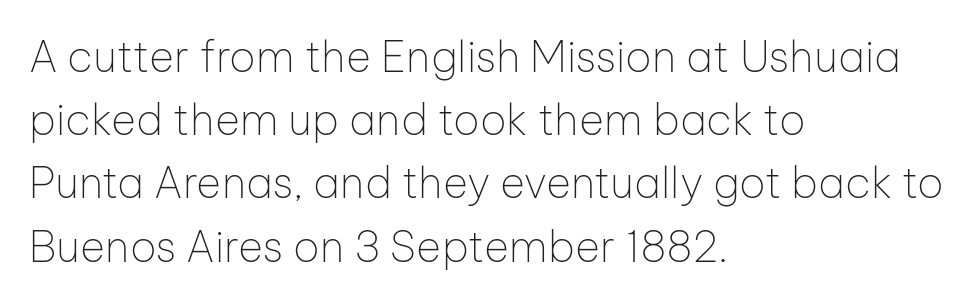
The image shows 43 px thin sans-serif type, upright; set left-aligned, normal line spacing (1.47x), normal letter spacing, not underlined; low stroke contrast and a medium x-height.
